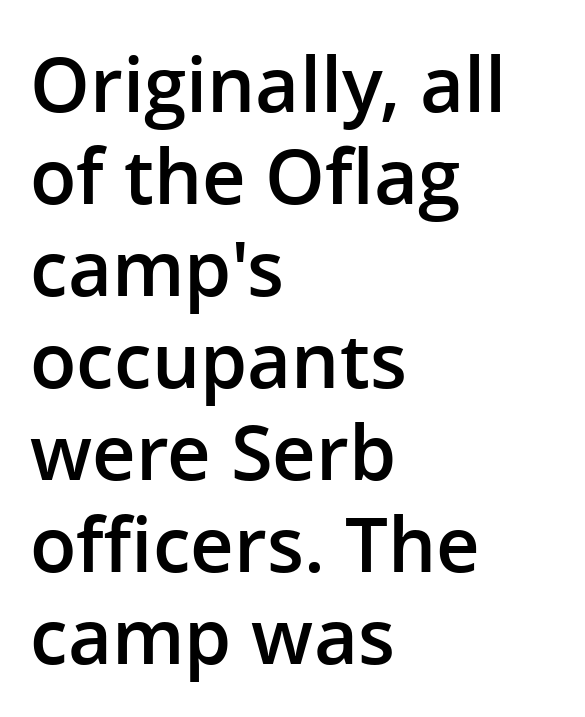
{"serif": "no", "italic": "no", "bold": "semi", "weight": "semibold", "width": "normal", "stroke_contrast": "low", "x_height": "medium", "monospaced": "no", "underline": "no", "align": "left", "line_spacing_ratio": 1.21, "letter_spacing": "normal", "letter_spacing_em": 0.0, "glyph_px": 76}
